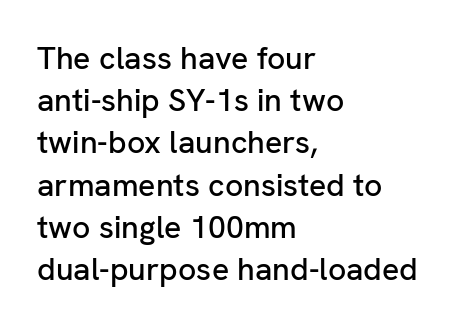
Q: Is the text italic (slanted)? A: No, it is upright.
Q: Is the typeface a serif or a sans-serif typeface? A: Sans-serif.
Q: Is the text underlined? A: No.
Q: How is the paragraph aligned? A: Left-aligned.
Q: Is the spacing between letters normal or unusually wide? A: Normal.
Q: Is the spacing between lines tight, normal or loose? A: Normal.
Q: Width (condensed, normal, or wide)? A: Normal.
Q: Stroke contrast? A: Low.
Q: x-height? A: Medium.
Q: Monospaced? A: No.
